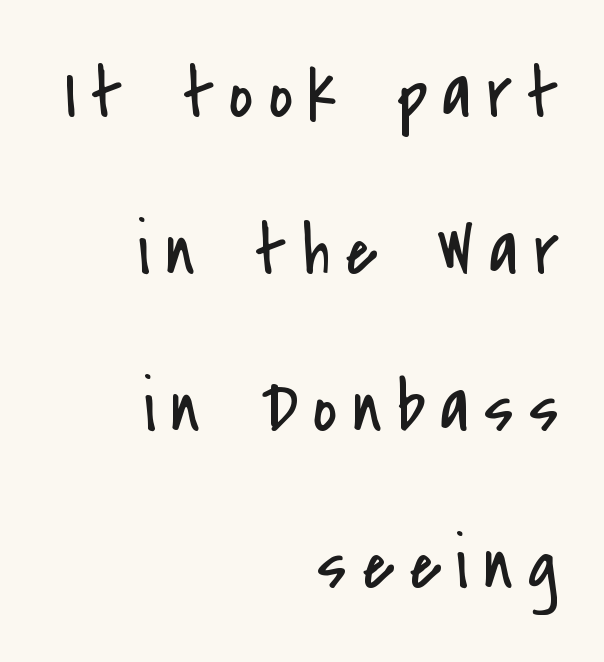
{"serif": "no", "italic": "no", "bold": "no", "weight": "regular", "width": "condensed", "stroke_contrast": "low", "x_height": "small", "monospaced": "no", "underline": "no", "align": "right", "line_spacing": "loose", "line_spacing_ratio": 2.15, "letter_spacing": "wide", "letter_spacing_em": 0.21, "glyph_px": 73}
